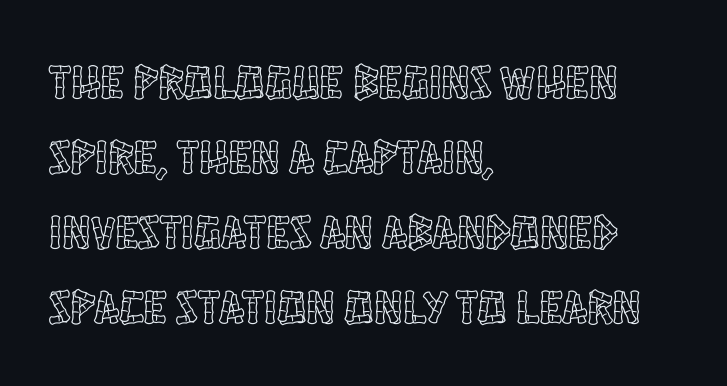
Q: Is the text italic (slanted)? A: No, it is upright.
Q: Is the text underlined? A: No.
Q: How is the paragraph aligned? A: Left-aligned.
Q: Is the spacing between letters normal or unusually wide? A: Normal.
Q: Is the spacing between lines tight, normal or loose? A: Normal.
Q: Width (condensed, normal, or wide)? A: Condensed.
Q: x-height? A: Large.
Q: Monospaced? A: No.
